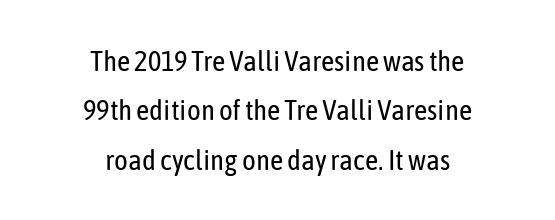
The glyphs in this specimen are sans serif. The letters stand upright; this is a roman face. Each stroke keeps to a modest, everyday thickness or less. Line starts and ends both wander, symmetrically.
